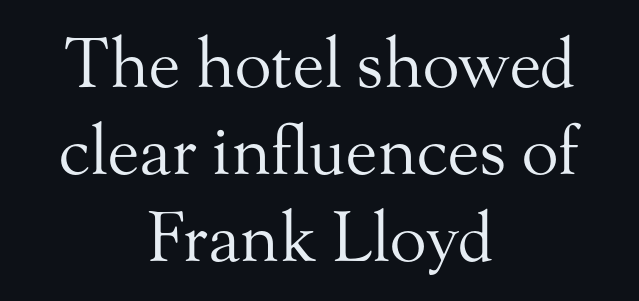
The image shows 68 px regular-weight serif type, upright; set centered, normal line spacing (1.28x), normal letter spacing, not underlined; medium stroke contrast and a small x-height.
